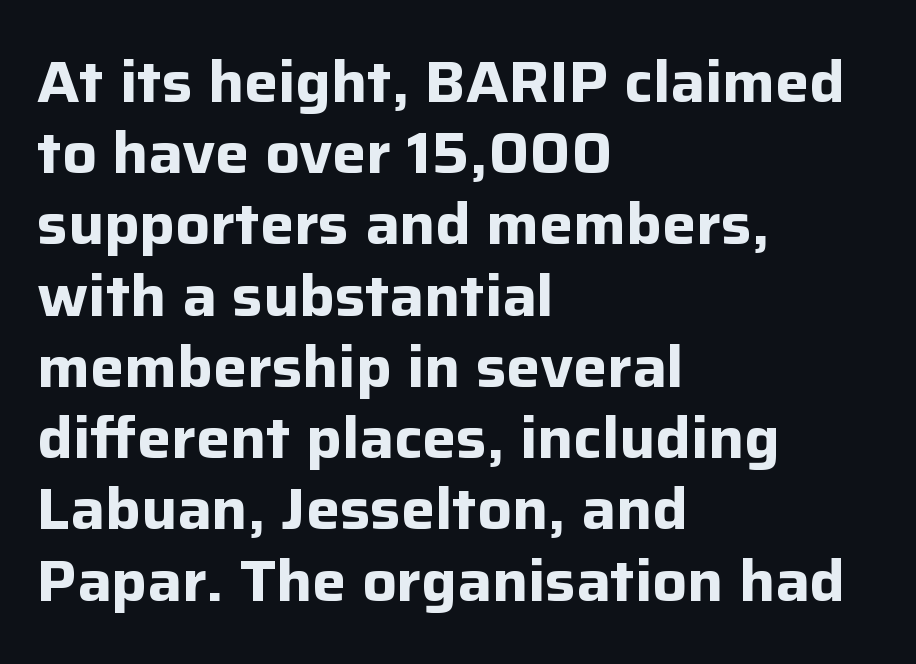
The image shows 57 px bold sans-serif type, upright; set left-aligned, normal line spacing (1.25x), normal letter spacing, not underlined; low stroke contrast and a medium x-height.
